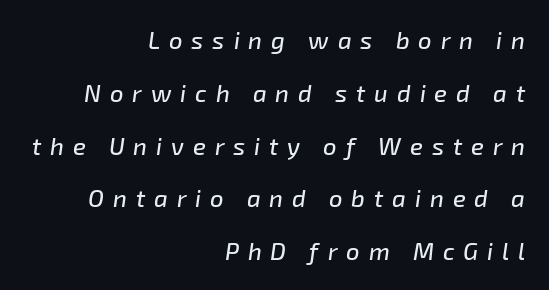
The image shows 24 px text type, italic (leaning right); set right-aligned, loose line spacing (2.2x), unusually wide letter spacing (+0.37 em), not underlined.
